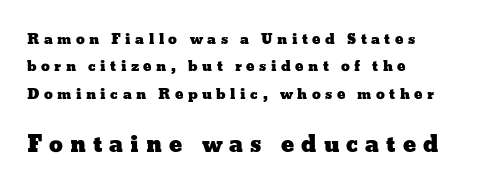
Does the bottom block carry the larger type? Yes, it does. A typesetter would call this leading open, well beyond the default. Inter-character spacing is expanded well beyond the font's built-in metrics. Line starts are locked; line ends wander.
